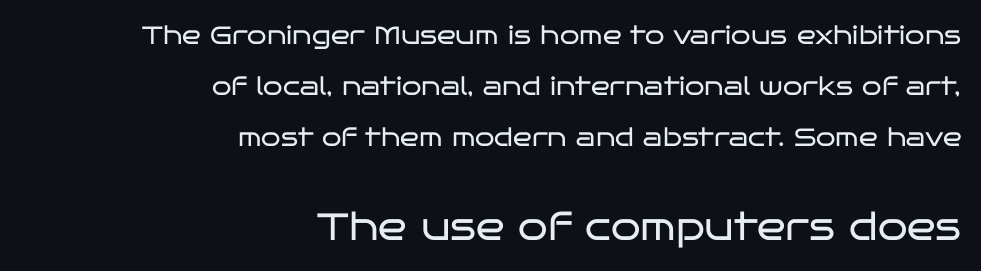
Notice the wide empty band between every row — that's loose leading. Compare the two chunks: the lower has the greater cap height. In CSS terms this would be text-align: right. Vertical strokes here are truly vertical. Quick note: underline off.
